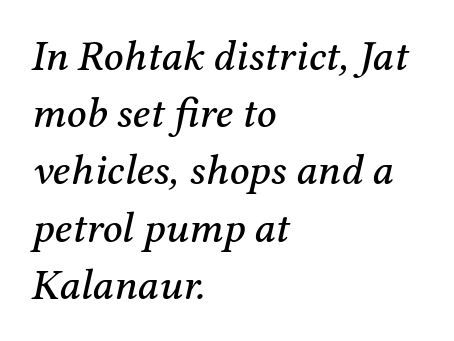
The image shows 43 px serif type, italic (leaning right); set left-aligned, normal line spacing (1.33x), normal letter spacing, not underlined; medium stroke contrast and a medium x-height.
